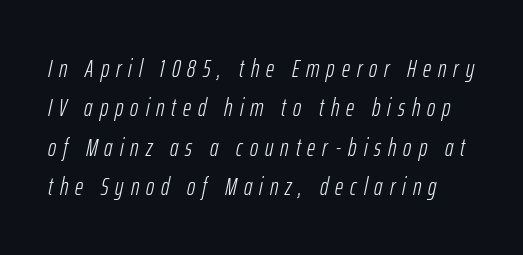
{"italic": "yes", "lean": "right", "slant_degrees": 12, "bold": "no", "underline": "no", "line_spacing": "normal", "line_spacing_ratio": 1.58, "letter_spacing": "wide", "letter_spacing_em": 0.28, "glyph_px": 25}
